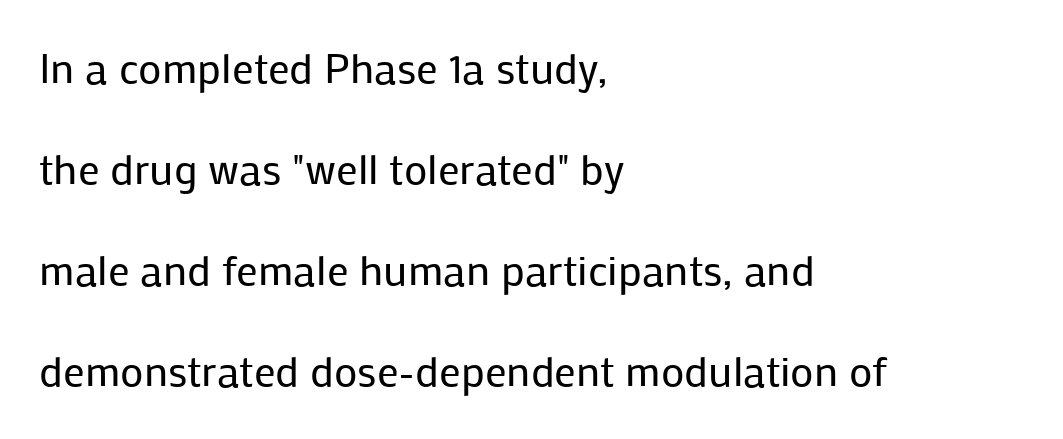
The face used here is proportionally spaced, like ordinary book or web type. Is there any slant? The stems are plumb. Does extra space separate the letters? No, they use regular spacing. This is sans-serif lettering, the kind often seen on screens and signage. Check under the words: just untouched page. Letters have the restrained weight of plain body copy at most.
